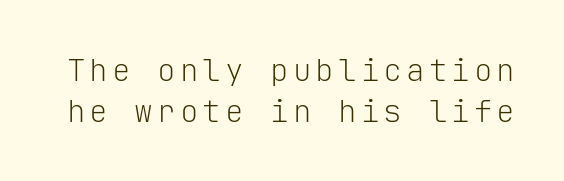
The rows are spaced the way most documents space them. Posture: vertical. The weight would be labelled regular, book, light, or lighter still. Check the space under the baseline: it is left empty. Nothing sits at the stroke ends, so this counts as sans-serif.
